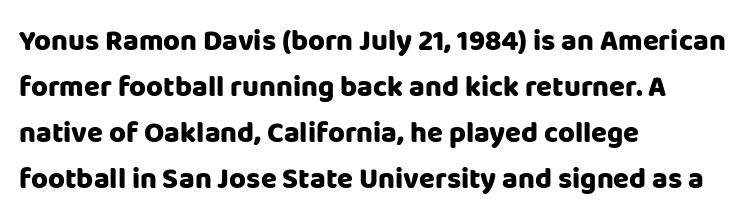
The image shows 29 px heavy sans-serif type, upright; set left-aligned, normal line spacing (1.59x), normal letter spacing, not underlined; low stroke contrast and a large x-height.
